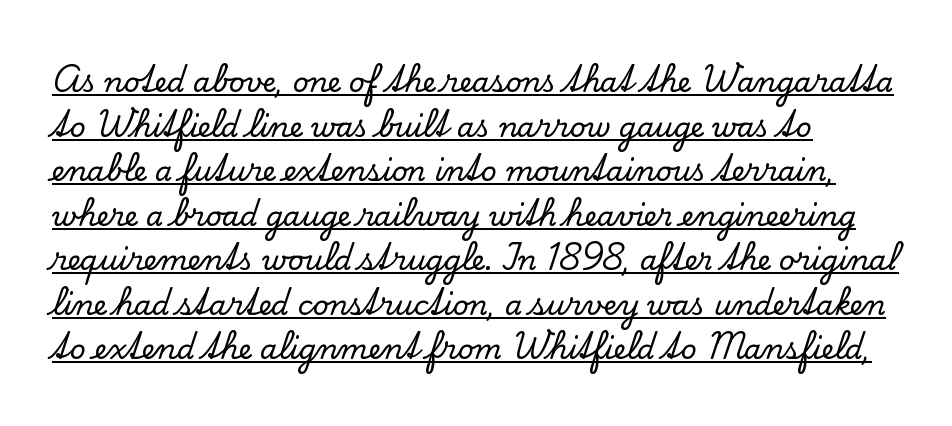
Q: Is the text italic (slanted)? A: Yes.
Q: Is the typeface a serif or a sans-serif typeface? A: Serif.
Q: Is the text underlined? A: Yes.
Q: How is the paragraph aligned? A: Left-aligned.
Q: Is the spacing between letters normal or unusually wide? A: Normal.
Q: Is the spacing between lines tight, normal or loose? A: Normal.
Q: Width (condensed, normal, or wide)? A: Normal.
Q: Stroke contrast? A: Low.
Q: x-height? A: Small.
Q: Monospaced? A: No.
